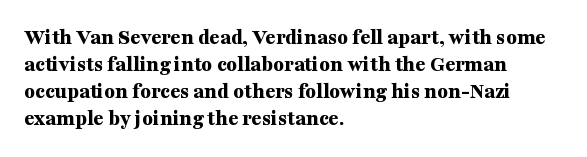
The setting favours the left margin, as ordinary paragraphs usually do. The strip under each line holds only bare page. Every letter is thick-stroked: bold, no question. In terms of posture, this sample is upright. Is the letter spacing exaggerated? No — it looks like the ordinary default.
